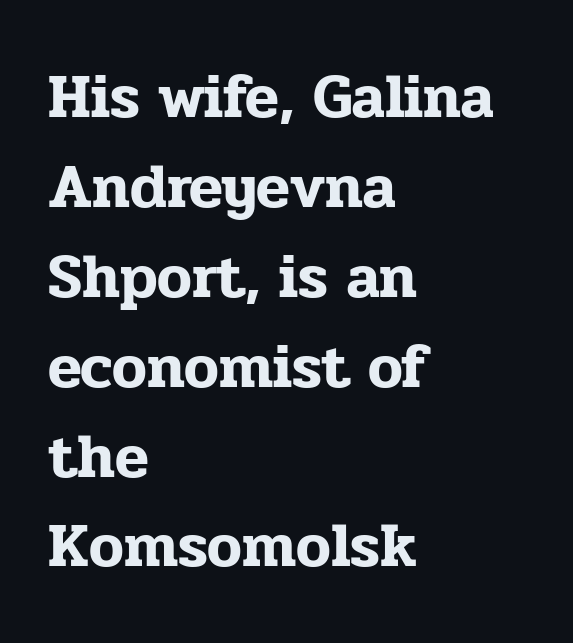
{"serif": "yes", "italic": "no", "width": "normal", "stroke_contrast": "low", "x_height": "medium", "monospaced": "no", "underline": "no", "align": "left", "line_spacing": "normal", "line_spacing_ratio": 1.45, "letter_spacing": "normal", "letter_spacing_em": 0.0, "glyph_px": 62}
